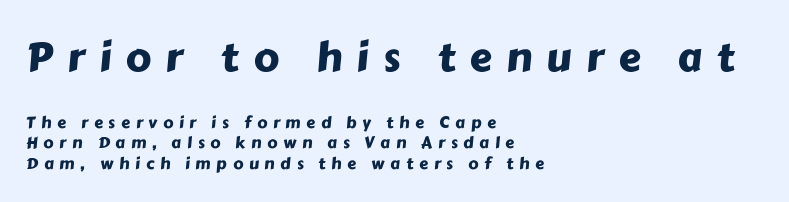
The image shows 40 px sans-serif type; set left-aligned, normal line spacing (1.29x), unusually wide letter spacing (+0.36 em), not underlined; the first (top) block is 2.5x larger; low stroke contrast and a medium x-height.
